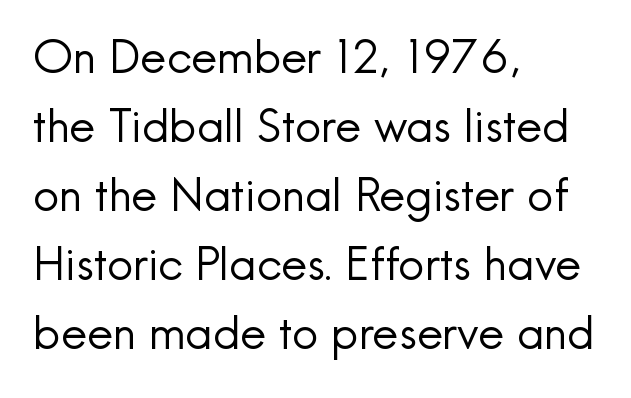
The image shows 46 px regular-weight sans-serif type, upright; set left-aligned, normal line spacing (1.5x), normal letter spacing, not underlined; a small x-height.
